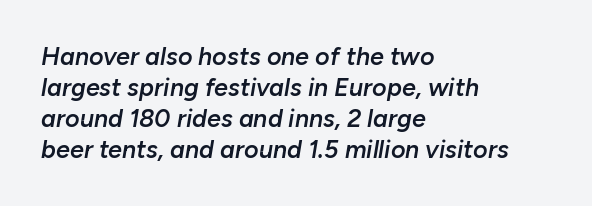
{"italic": "yes", "lean": "right", "slant_degrees": 10, "bold": "semi", "underline": "no", "align": "left", "line_spacing_ratio": 1.24, "letter_spacing": "normal", "letter_spacing_em": 0.0, "glyph_px": 25}
